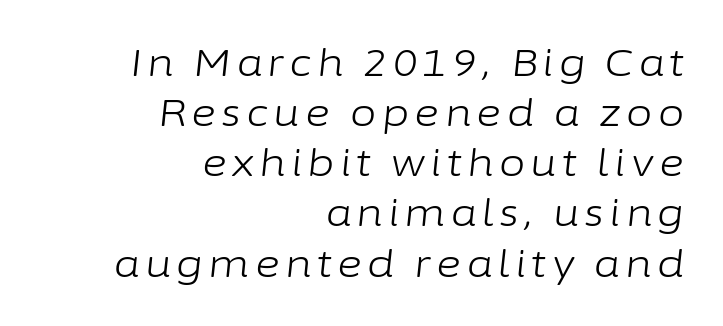
Baseline-to-baseline distance is the conventional proportion of letter height. In CSS terms this would be text-align: right. Underlining? Definitely not there. The characters are drawn with everyday or finer stroke widths. Is this a fixed-width face? No — the glyphs have proportional, varying widths. Observe the lean: these are italic letterforms.
